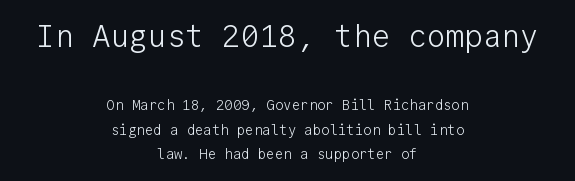
{"serif": "no", "italic": "no", "bold": "no", "weight": "light", "width": "normal", "stroke_contrast": "low", "x_height": "medium", "monospaced": "yes", "underline": "no", "align": "center", "line_spacing_ratio": 1.73, "letter_spacing": "normal", "letter_spacing_em": 0.0, "larger_block": "first", "size_ratio": 2.21, "glyph_px": 31}
